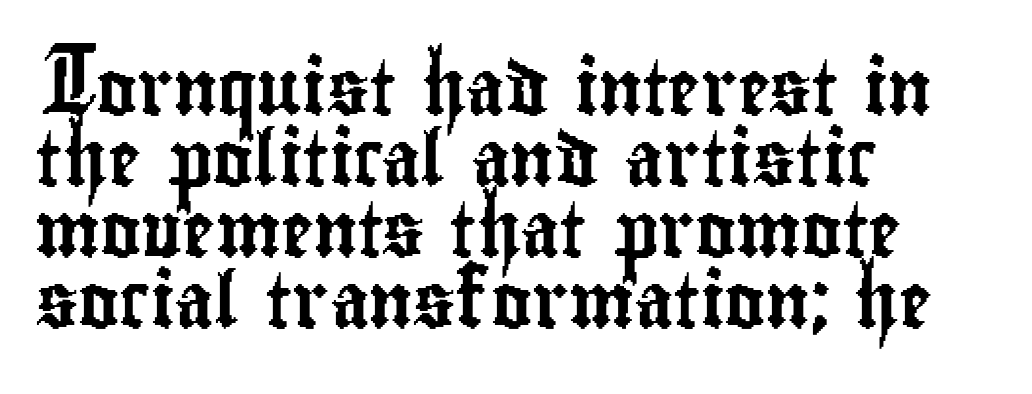
Q: Is the text italic (slanted)? A: No, it is upright.
Q: Is the typeface a serif or a sans-serif typeface? A: Sans-serif.
Q: Is the text underlined? A: No.
Q: How is the paragraph aligned? A: Left-aligned.
Q: Is the spacing between letters normal or unusually wide? A: Normal.
Q: Is the spacing between lines tight, normal or loose? A: Normal.
Q: Width (condensed, normal, or wide)? A: Condensed.
Q: Stroke contrast? A: Low.
Q: x-height? A: Small.
Q: Monospaced? A: No.
